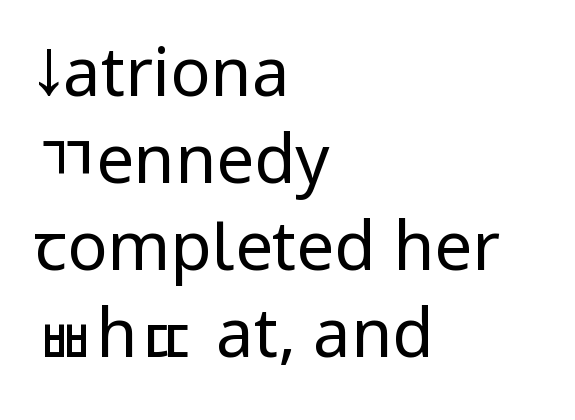
Q: Is the text bold? A: No.
Q: Is the text italic (slanted)? A: No, it is upright.
Q: Is the typeface a serif or a sans-serif typeface? A: Sans-serif.
Q: Is the text underlined? A: No.
Q: How is the paragraph aligned? A: Left-aligned.
Q: Is the spacing between letters normal or unusually wide? A: Normal.
Q: Is the spacing between lines tight, normal or loose? A: Normal.
Q: Width (condensed, normal, or wide)? A: Condensed.
Q: Stroke contrast? A: Low.
Q: x-height? A: Large.
Q: Monospaced? A: No.
